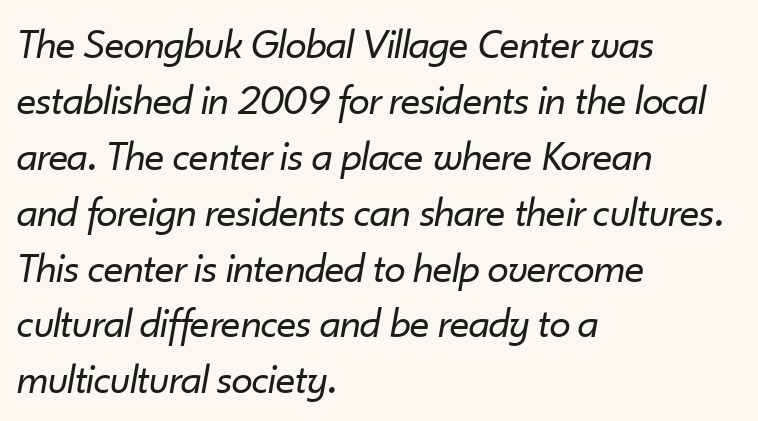
The image shows 43 px regular-weight type, italic (leaning right); set left-aligned, normal line spacing (1.3x), normal letter spacing, not underlined; low stroke contrast and a small x-height.
